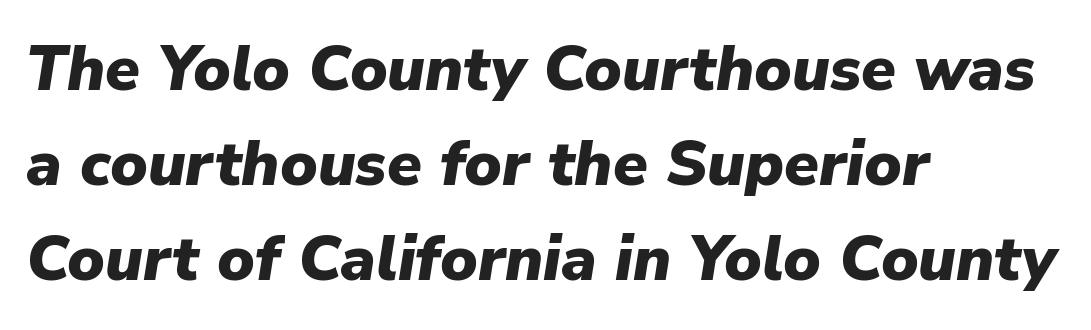
Q: Is the text bold? A: Yes.
Q: Is the text italic (slanted)? A: Yes, it leans right by about 9 degrees.
Q: Is the text underlined? A: No.
Q: How is the paragraph aligned? A: Left-aligned.
Q: Is the spacing between letters normal or unusually wide? A: Normal.
Q: Is the spacing between lines tight, normal or loose? A: Normal.
Q: Width (condensed, normal, or wide)? A: Normal.
Q: Stroke contrast? A: Low.
Q: x-height? A: Medium.
Q: Monospaced? A: No.
